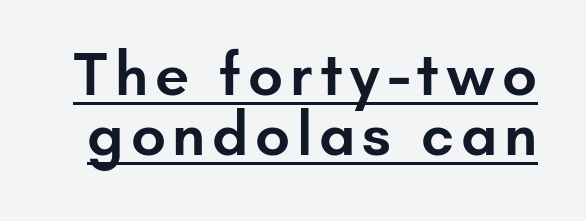
Q: Is the text bold? A: Semi-bold.
Q: Is the text italic (slanted)? A: No, it is upright.
Q: Is the typeface a serif or a sans-serif typeface? A: Sans-serif.
Q: Is the text underlined? A: Yes.
Q: Is the spacing between lines tight, normal or loose? A: Tight.
Q: Width (condensed, normal, or wide)? A: Normal.
Q: Stroke contrast? A: Low.
Q: x-height? A: Small.
Q: Monospaced? A: No.
